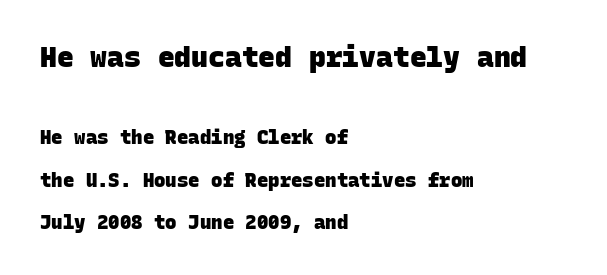
The image shows 28 px heavy sans-serif type, monospaced; set left-aligned, loose line spacing (2.24x), normal letter spacing, not underlined; the first (top) block is 1.47x larger; low stroke contrast and a large x-height.
